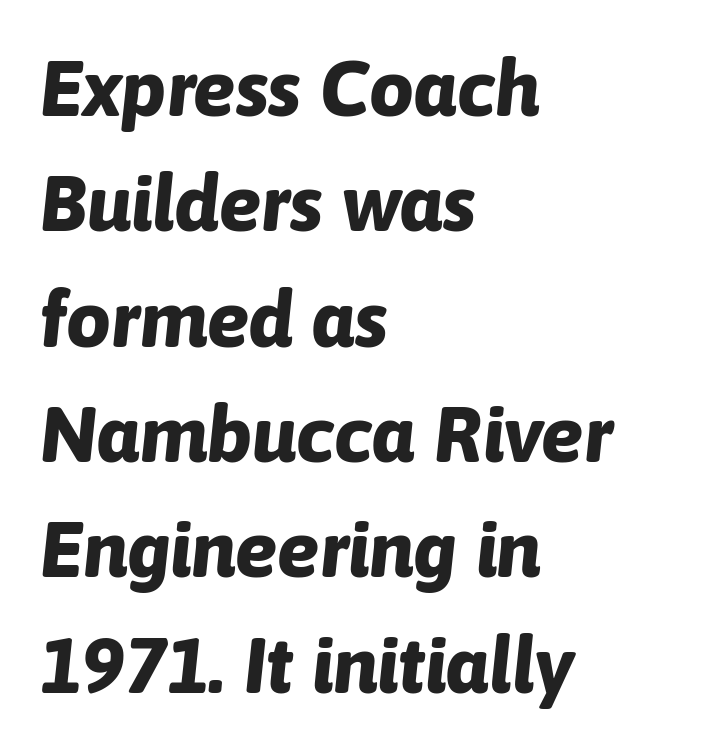
The image shows 79 px bold type, italic (leaning right); set left-aligned, normal line spacing (1.46x), normal letter spacing, not underlined; low stroke contrast and a medium x-height.
